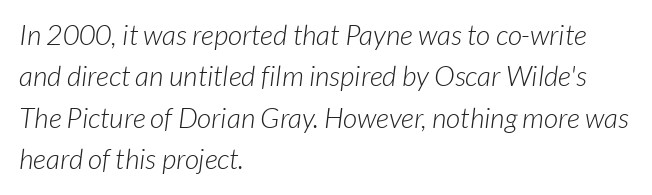
{"serif": "no", "bold": "no", "weight": "light", "width": "normal", "stroke_contrast": "low", "x_height": "medium", "monospaced": "no", "underline": "no", "align": "left", "line_spacing": "normal", "line_spacing_ratio": 1.48, "letter_spacing": "normal", "letter_spacing_em": 0.0, "glyph_px": 28}
